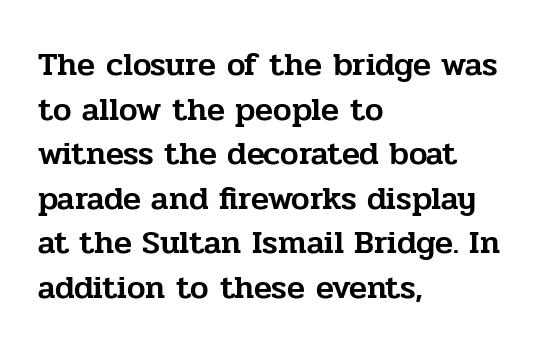
Q: Is the text italic (slanted)? A: No, it is upright.
Q: Is the typeface a serif or a sans-serif typeface? A: Serif.
Q: Is the text underlined? A: No.
Q: How is the paragraph aligned? A: Left-aligned.
Q: Is the spacing between letters normal or unusually wide? A: Normal.
Q: Is the spacing between lines tight, normal or loose? A: Normal.
Q: Width (condensed, normal, or wide)? A: Normal.
Q: Stroke contrast? A: Low.
Q: x-height? A: Medium.
Q: Monospaced? A: No.
